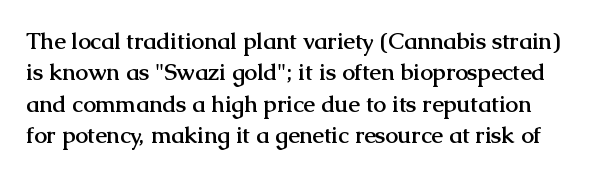
{"italic": "no", "bold": "yes", "underline": "no", "line_spacing": "normal", "line_spacing_ratio": 1.36, "letter_spacing": "normal", "letter_spacing_em": 0.0, "glyph_px": 23}
